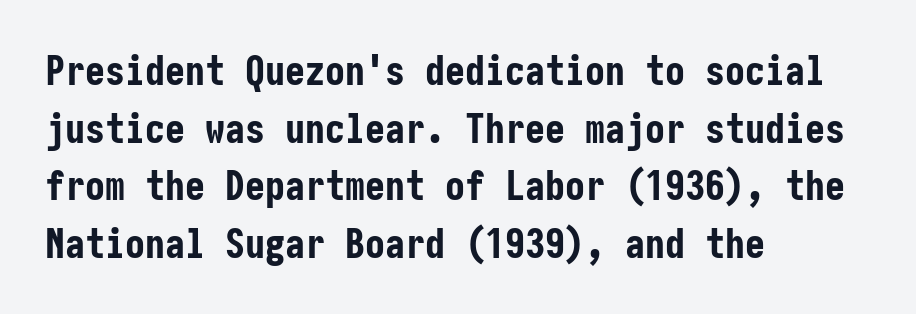
The image shows 40 px bold, condensed sans-serif type, upright; set left-aligned, normal line spacing (1.44x), normal letter spacing, not underlined; low stroke contrast and a medium x-height.
